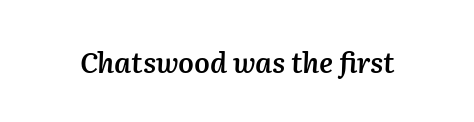
{"italic": "yes", "lean": "right", "slant_degrees": 2, "bold": "semi", "weight": "semibold", "width": "normal", "stroke_contrast": "medium", "x_height": "medium", "monospaced": "no", "underline": "no", "letter_spacing": "normal", "letter_spacing_em": 0.0, "glyph_px": 28}
